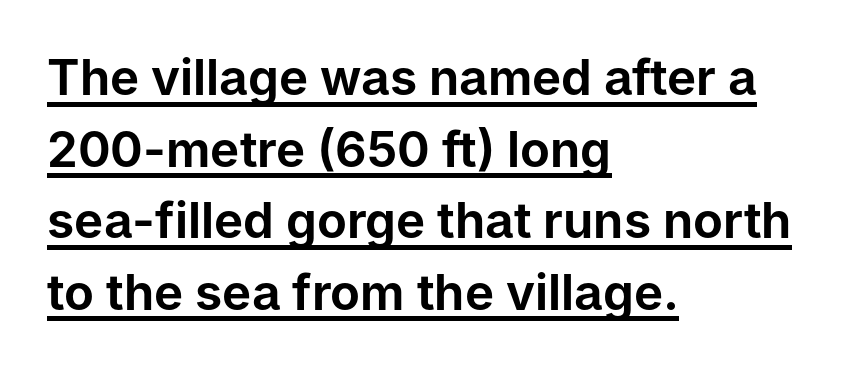
{"serif": "no", "italic": "no", "width": "normal", "stroke_contrast": "low", "x_height": "medium", "monospaced": "no", "underline": "yes", "align": "left", "line_spacing": "normal", "line_spacing_ratio": 1.46, "letter_spacing": "normal", "letter_spacing_em": 0.0, "glyph_px": 49}
